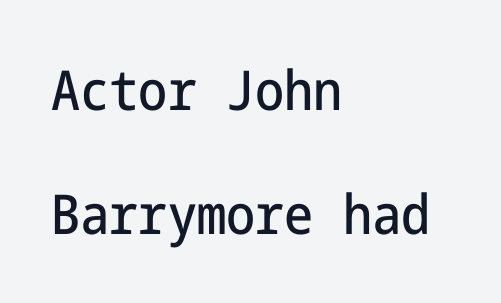
This rendering leaves character spacing at its baseline value. All the whitespace from short lines collects on the right. The words here are not underlined. This sample uses a sans-serif face. Does the lettering tilt? It doesn't — this is upright.
